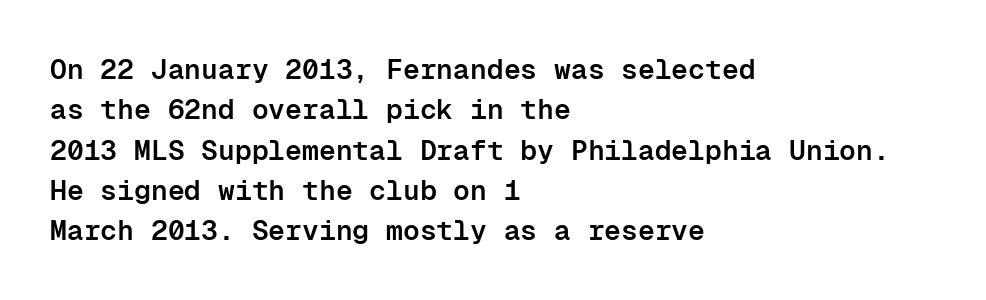
No extra tracking has been applied to these lines. If you drew a line through each stem, it would be perfectly vertical. Examine the stroke ends and you'll find no serifs. Which margin do the lines hug? The left one — the right edge is uneven. Fixed-width glyphs throughout — classic coding-font behaviour.
